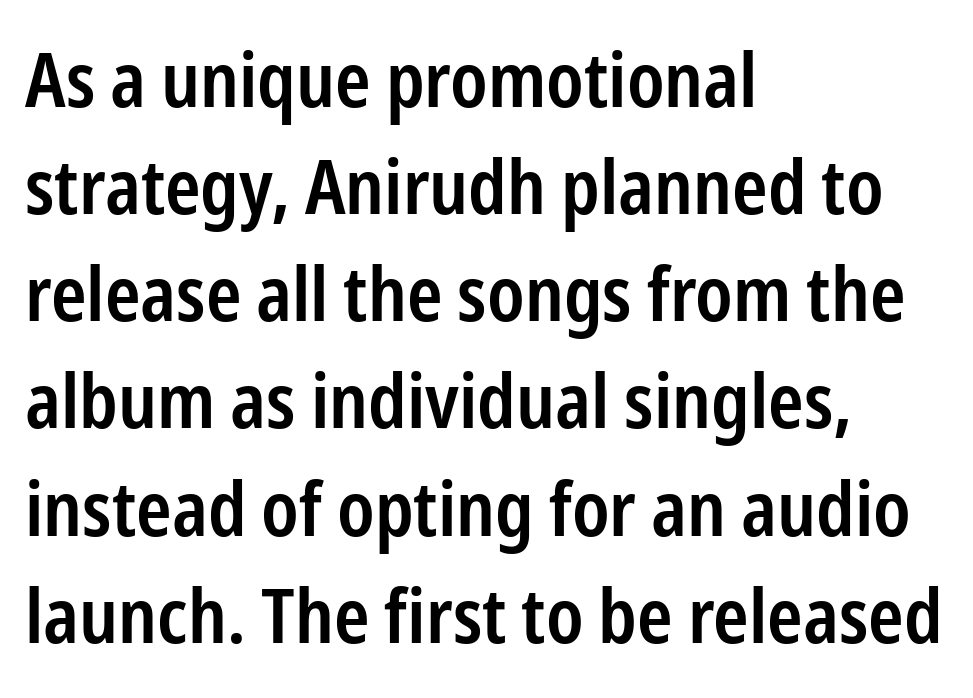
Q: Is the text bold? A: Semi-bold.
Q: Is the text italic (slanted)? A: No, it is upright.
Q: Is the typeface a serif or a sans-serif typeface? A: Sans-serif.
Q: Is the text underlined? A: No.
Q: How is the paragraph aligned? A: Left-aligned.
Q: Is the spacing between letters normal or unusually wide? A: Normal.
Q: Is the spacing between lines tight, normal or loose? A: Normal.
Q: Width (condensed, normal, or wide)? A: Condensed.
Q: Stroke contrast? A: Low.
Q: x-height? A: Medium.
Q: Monospaced? A: No.
